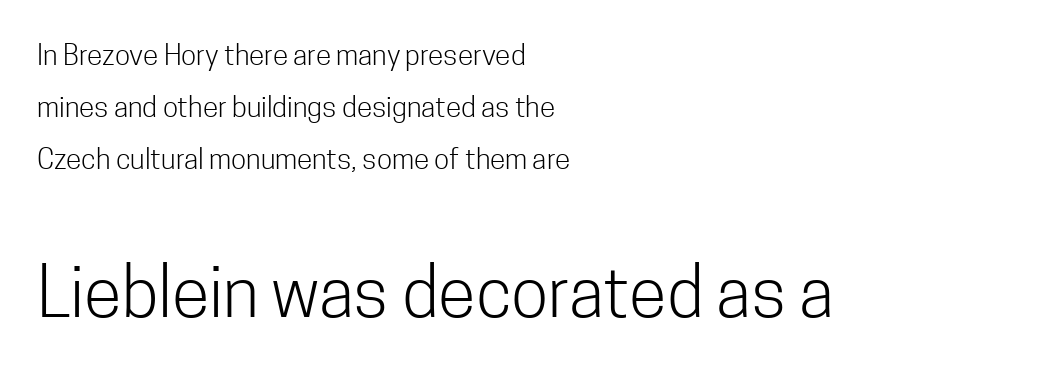
The block sitting lower on the canvas is the one with enlarged characters. It's the straight-up-and-down kind of type. The letters advance in unequal steps, a hallmark of proportional type. These lines are composed in type without serifs. Underlining? Definitely not there. Summary of weight: not heavy and not bold.
